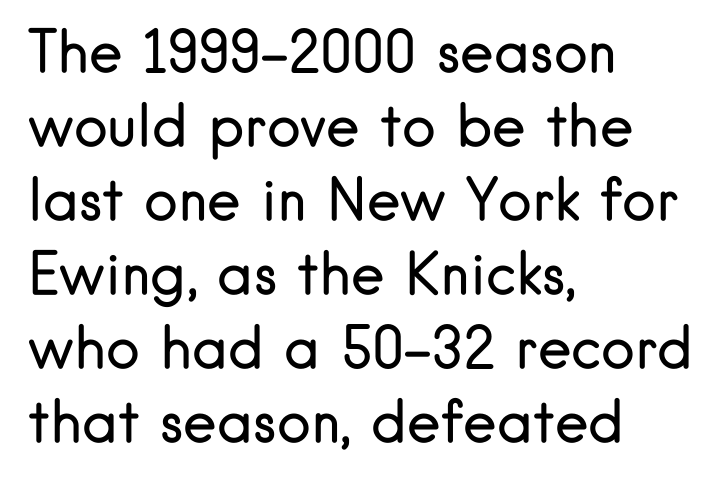
{"serif": "no", "italic": "no", "bold": "no", "weight": "regular", "width": "normal", "stroke_contrast": "low", "x_height": "small", "monospaced": "no", "underline": "no", "align": "left", "line_spacing": "normal", "line_spacing_ratio": 1.3, "letter_spacing": "normal", "letter_spacing_em": 0.0, "glyph_px": 57}
